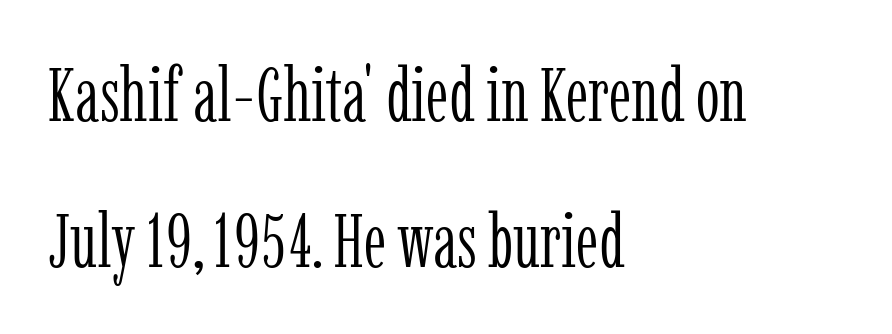
Q: Is the text bold? A: No.
Q: Is the text italic (slanted)? A: No, it is upright.
Q: Is the typeface a serif or a sans-serif typeface? A: Serif.
Q: Is the text underlined? A: No.
Q: How is the paragraph aligned? A: Left-aligned.
Q: Is the spacing between letters normal or unusually wide? A: Normal.
Q: Is the spacing between lines tight, normal or loose? A: Loose.
Q: Width (condensed, normal, or wide)? A: Condensed.
Q: Stroke contrast? A: Low.
Q: x-height? A: Medium.
Q: Monospaced? A: No.
